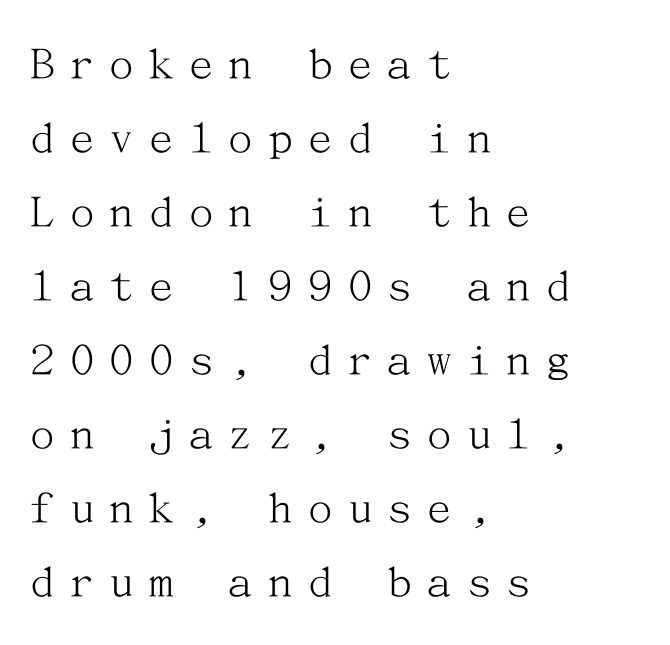
Q: Is the text bold? A: No.
Q: Is the text italic (slanted)? A: No, it is upright.
Q: Is the typeface a serif or a sans-serif typeface? A: Serif.
Q: Is the text underlined? A: No.
Q: How is the paragraph aligned? A: Left-aligned.
Q: Is the spacing between letters normal or unusually wide? A: Unusually wide.
Q: Is the spacing between lines tight, normal or loose? A: Normal.
Q: Width (condensed, normal, or wide)? A: Normal.
Q: Stroke contrast? A: Medium.
Q: x-height? A: Medium.
